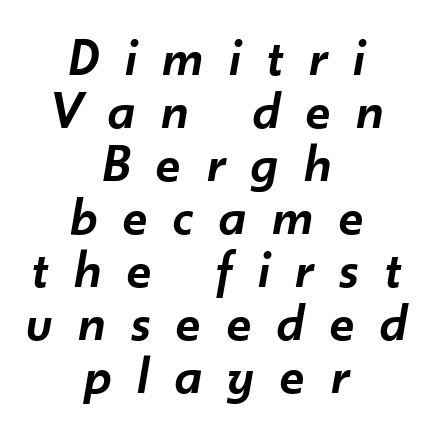
Q: Is the text bold? A: Semi-bold.
Q: Is the text italic (slanted)? A: Yes, it leans right by about 10 degrees.
Q: Is the text underlined? A: No.
Q: How is the paragraph aligned? A: Centered.
Q: Is the spacing between letters normal or unusually wide? A: Unusually wide.
Q: Is the spacing between lines tight, normal or loose? A: Tight.
Q: Width (condensed, normal, or wide)? A: Normal.
Q: Stroke contrast? A: Low.
Q: x-height? A: Small.
Q: Monospaced? A: No.
